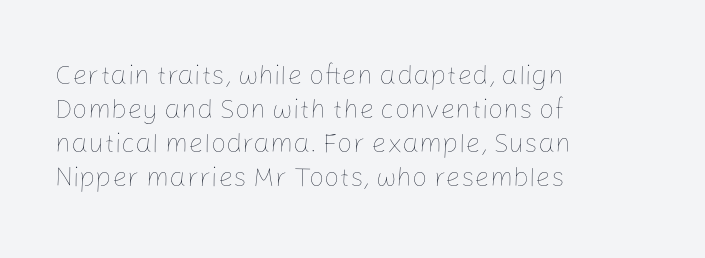
{"italic": "no", "bold": "no", "underline": "no", "align": "left", "line_spacing": "normal", "line_spacing_ratio": 1.26, "letter_spacing": "normal", "letter_spacing_em": 0.0, "glyph_px": 27}
